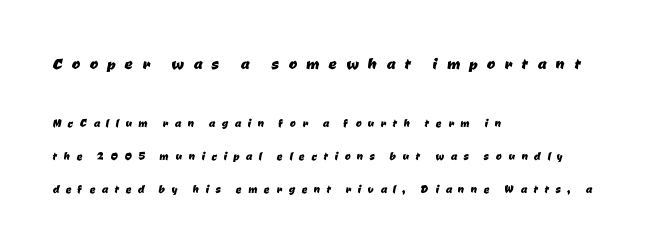
Q: Is the text underlined? A: No.
Q: How is the paragraph aligned? A: Left-aligned.
Q: Is the spacing between letters normal or unusually wide? A: Unusually wide.
Q: Is the spacing between lines tight, normal or loose? A: Loose.
Q: Which block of text is set in a larger size, the first (top) or the second (bottom)? A: The first (top) one.
